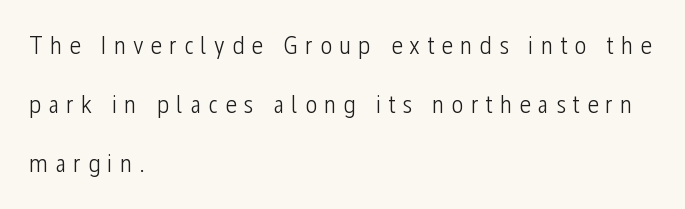
A student would call this left alignment; a typographer would say flush left, rag right. The baseline area is clear. The line-height multiplier appears high, well above default. This is roman type, the default non-slanted kind. This rendering widens character spacing well past its baseline value.
